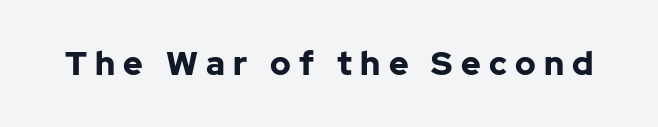
{"serif": "no", "italic": "no", "bold": "yes", "weight": "bold", "width": "normal", "stroke_contrast": "low", "x_height": "medium", "monospaced": "no", "underline": "no", "letter_spacing": "wide", "letter_spacing_em": 0.25, "glyph_px": 33}
